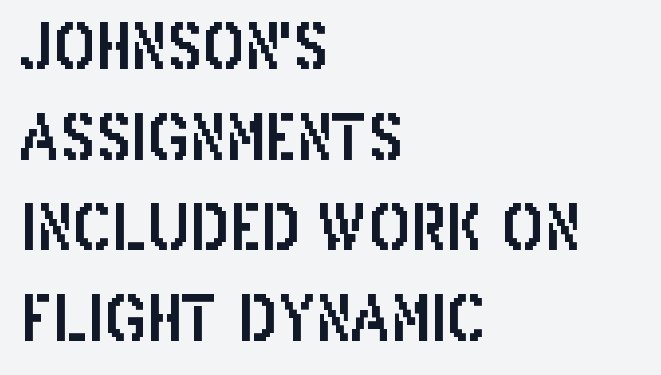
The image shows 63 px condensed sans-serif type, upright; set left-aligned, normal line spacing (1.44x), normal letter spacing, not underlined; low stroke contrast and a large x-height.
